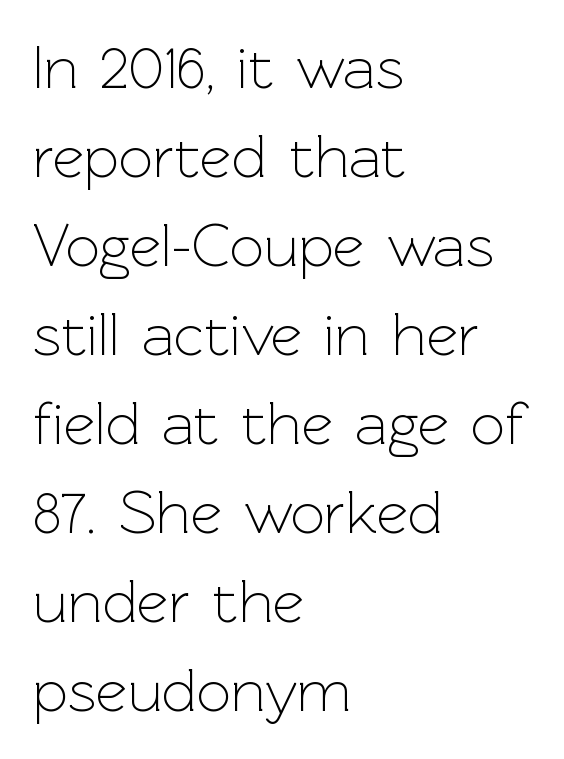
The image shows 61 px light sans-serif type, upright; set left-aligned, normal line spacing (1.46x), normal letter spacing, not underlined; a medium x-height.
